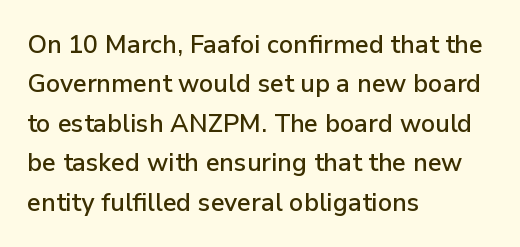
The image shows 25 px text type, upright; set left-aligned, normal line spacing (1.58x), normal letter spacing, not underlined.
